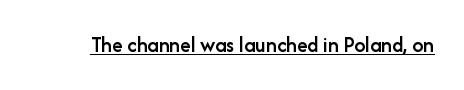
{"italic": "no", "bold": "semi", "underline": "yes", "letter_spacing": "normal", "letter_spacing_em": 0.0, "glyph_px": 22}
